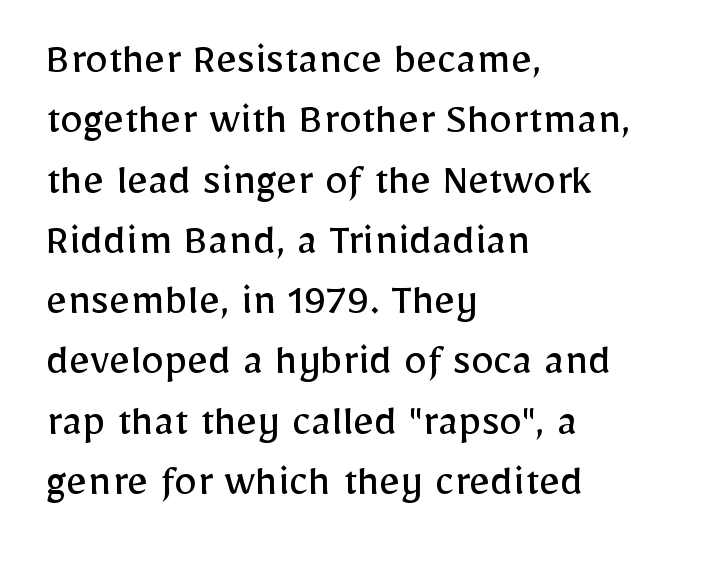
The image shows 46 px regular-weight sans-serif type, upright; set left-aligned, normal line spacing (1.31x), normal letter spacing, not underlined; low stroke contrast and a medium x-height.
